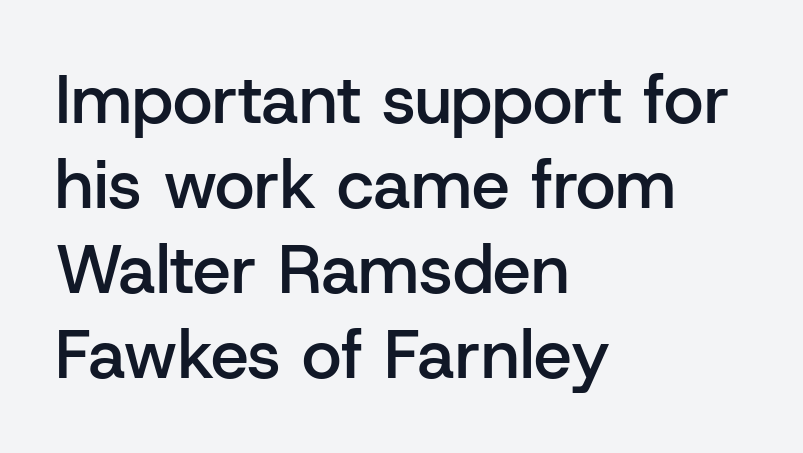
Q: Is the text bold? A: Semi-bold.
Q: Is the text italic (slanted)? A: No, it is upright.
Q: Is the typeface a serif or a sans-serif typeface? A: Sans-serif.
Q: Is the text underlined? A: No.
Q: How is the paragraph aligned? A: Left-aligned.
Q: Is the spacing between letters normal or unusually wide? A: Normal.
Q: Is the spacing between lines tight, normal or loose? A: Normal.
Q: Width (condensed, normal, or wide)? A: Normal.
Q: Stroke contrast? A: Low.
Q: x-height? A: Medium.
Q: Monospaced? A: No.
